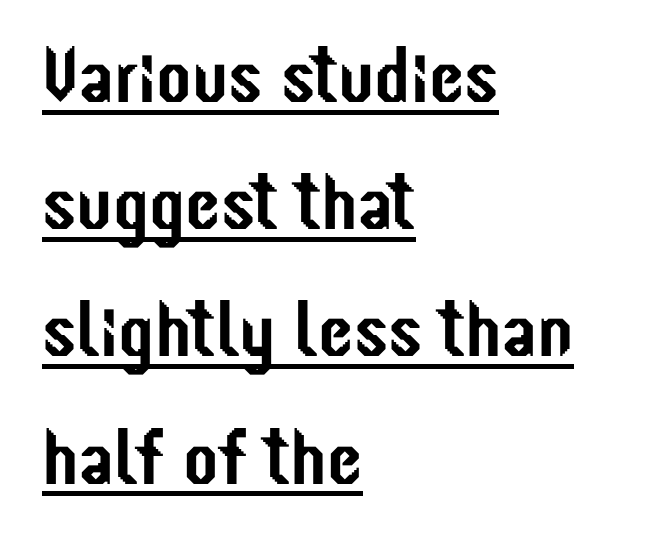
The image shows 80 px condensed sans-serif type, upright; set left-aligned, normal line spacing (1.59x), normal letter spacing, underlined; low stroke contrast and a medium x-height.
